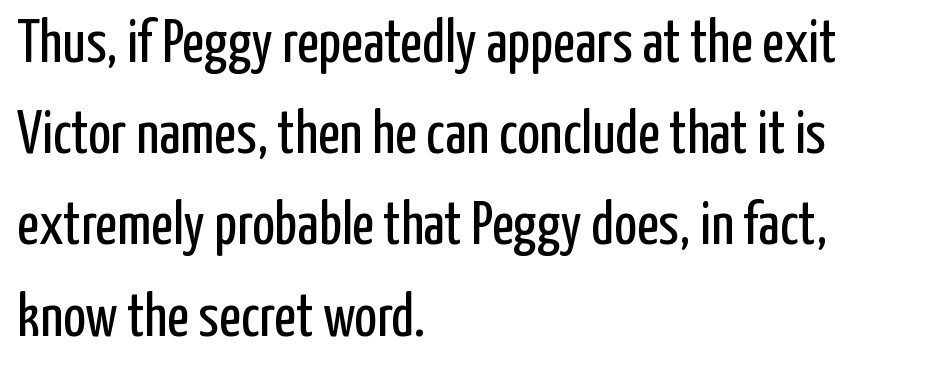
Q: Is the text bold? A: No.
Q: Is the text italic (slanted)? A: No, it is upright.
Q: Is the typeface a serif or a sans-serif typeface? A: Sans-serif.
Q: Is the text underlined? A: No.
Q: How is the paragraph aligned? A: Left-aligned.
Q: Is the spacing between letters normal or unusually wide? A: Normal.
Q: Is the spacing between lines tight, normal or loose? A: Normal.
Q: Width (condensed, normal, or wide)? A: Condensed.
Q: Stroke contrast? A: Low.
Q: x-height? A: Medium.
Q: Monospaced? A: No.
